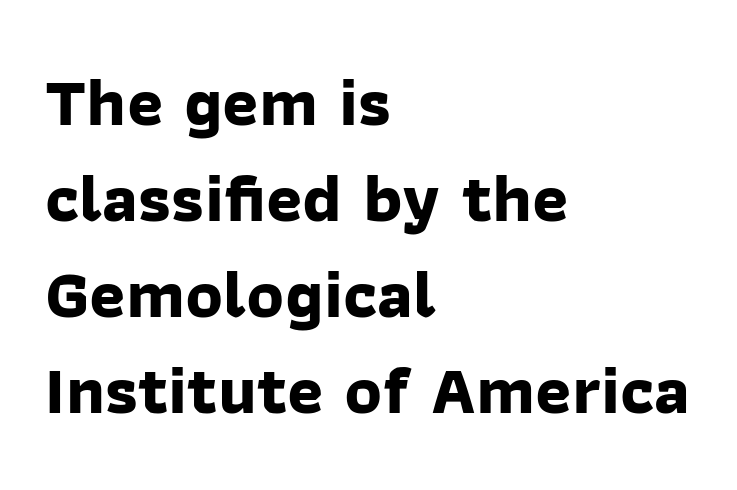
Q: Is the text bold? A: Yes.
Q: Is the typeface a serif or a sans-serif typeface? A: Sans-serif.
Q: Is the text underlined? A: No.
Q: How is the paragraph aligned? A: Left-aligned.
Q: Is the spacing between letters normal or unusually wide? A: Normal.
Q: Is the spacing between lines tight, normal or loose? A: Normal.
Q: Width (condensed, normal, or wide)? A: Normal.
Q: Stroke contrast? A: Low.
Q: x-height? A: Medium.
Q: Monospaced? A: No.
